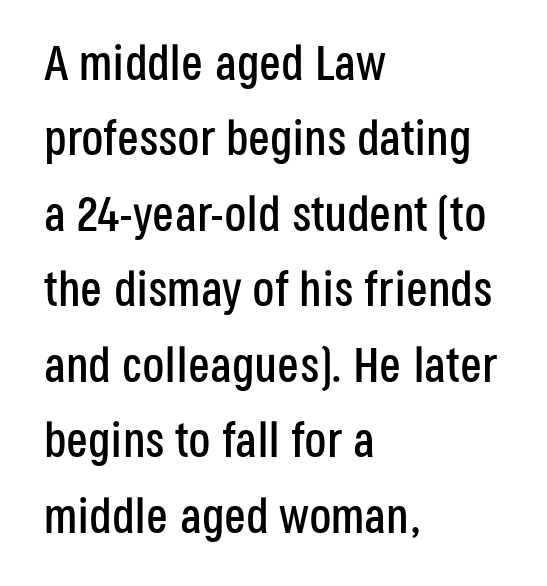
The image shows 49 px condensed sans-serif type, upright; set left-aligned, normal line spacing (1.54x), normal letter spacing, not underlined; low stroke contrast and a large x-height.
